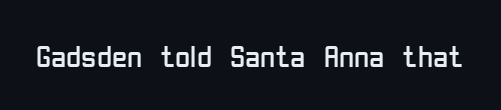
{"serif": "no", "italic": "no", "bold": "no", "weight": "regular", "width": "condensed", "stroke_contrast": "low", "x_height": "medium", "monospaced": "no", "underline": "no", "letter_spacing": "normal", "letter_spacing_em": 0.0, "glyph_px": 31}
